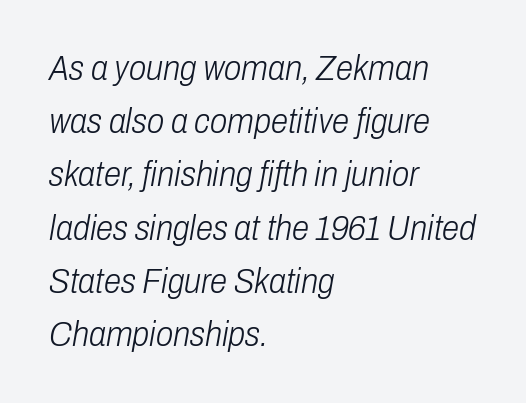
{"italic": "yes", "lean": "right", "slant_degrees": 10, "bold": "no", "weight": "light", "width": "condensed", "stroke_contrast": "low", "x_height": "medium", "monospaced": "no", "underline": "no", "align": "left", "line_spacing": "normal", "line_spacing_ratio": 1.52, "letter_spacing": "normal", "letter_spacing_em": 0.0, "glyph_px": 35}
